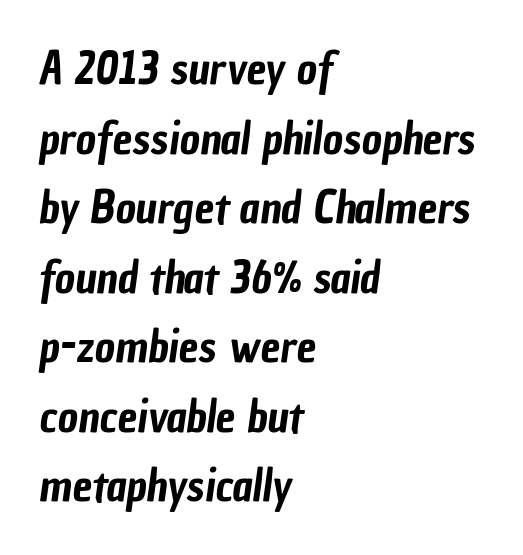
{"serif": "no", "width": "condensed", "stroke_contrast": "low", "x_height": "medium", "monospaced": "no", "underline": "no", "align": "left", "line_spacing": "normal", "line_spacing_ratio": 1.58, "letter_spacing": "normal", "letter_spacing_em": 0.0, "glyph_px": 44}
